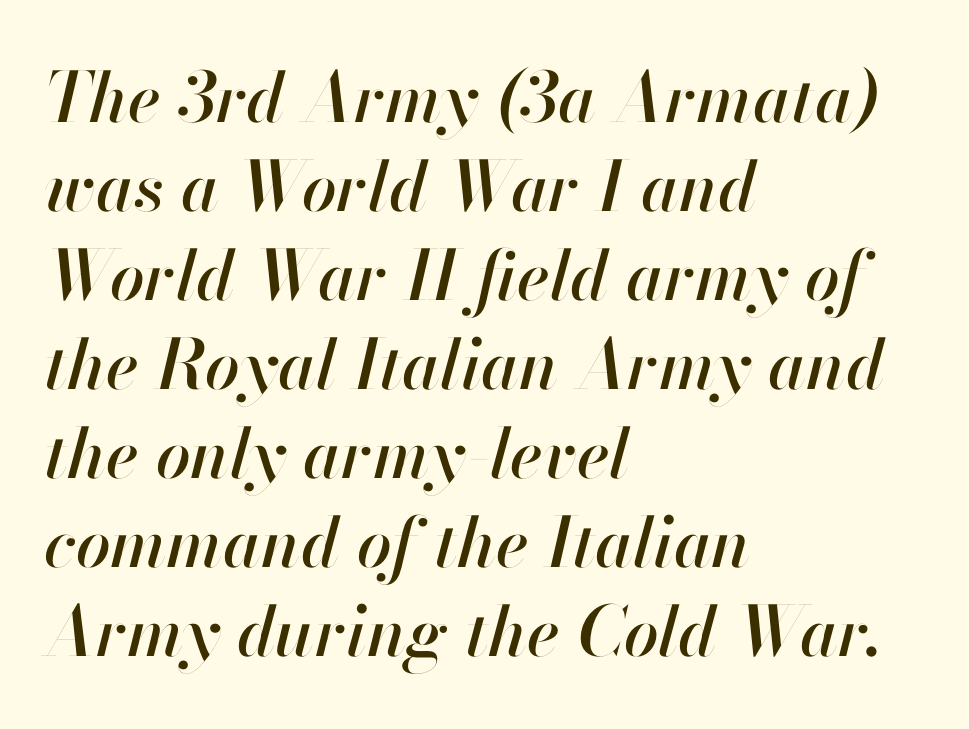
The strip under each line holds only bare page. The face used here is proportionally spaced, like ordinary book or web type. The face used here is rendered with its standard letterfit. Rows of type keep a routine distance in the vertical direction. Italic: yes, the glyphs are oblique.
